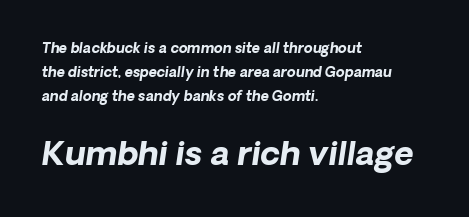
Q: Is the text bold? A: Yes.
Q: Is the typeface a serif or a sans-serif typeface? A: Sans-serif.
Q: Is the text underlined? A: No.
Q: How is the paragraph aligned? A: Left-aligned.
Q: Is the spacing between letters normal or unusually wide? A: Normal.
Q: Which block of text is set in a larger size, the first (top) or the second (bottom)? A: The second (bottom) one.
Q: Width (condensed, normal, or wide)? A: Normal.
Q: Stroke contrast? A: Low.
Q: x-height? A: Medium.
Q: Monospaced? A: No.
